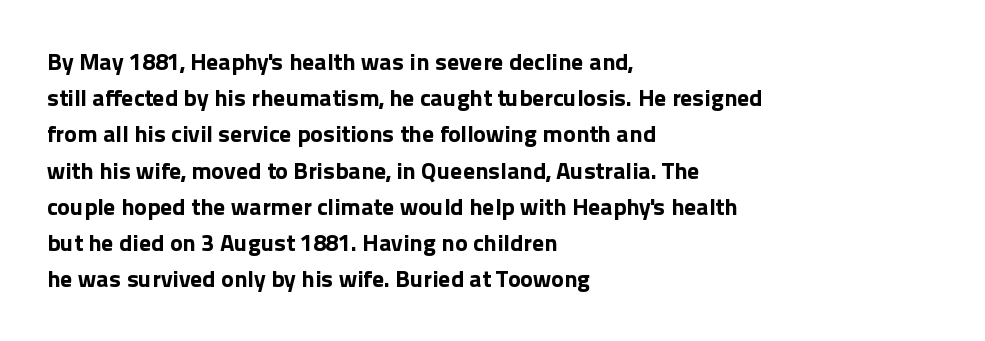
The vertical gap from one line to the next is medium. In terms of posture, this sample is upright. Look at the stroke-to-counter ratio: heavy, a bold. Clear beneath every line of the passage. Casual observation: everything's shoved over to the left. You could call the tracking neutral — neither tight nor loose.
